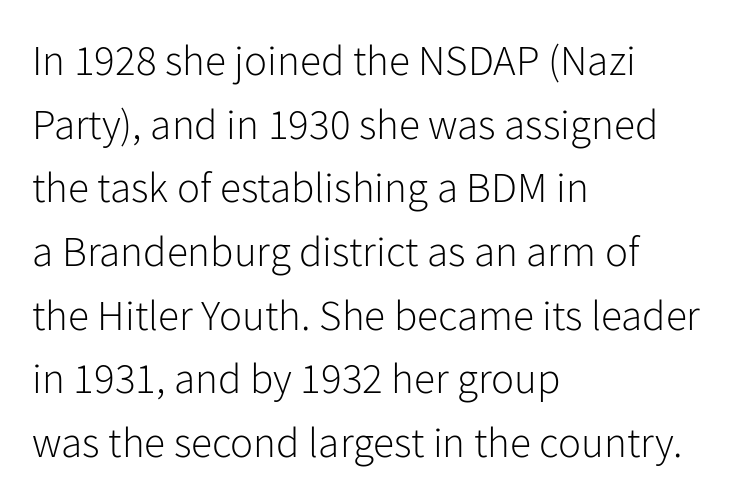
Layout note: lines flush left. Weight: not bold — regular or lighter. Characters follow at the spacing the type designer built in. Unmarked baselines from the first word to the last.
